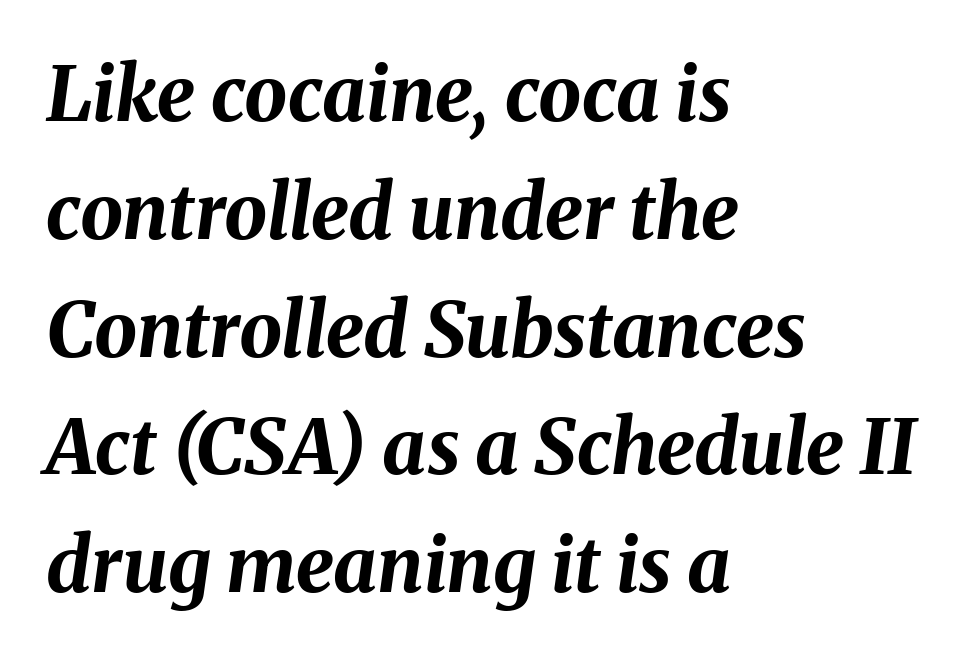
Q: Is the text bold? A: Yes.
Q: Is the text italic (slanted)? A: Yes, it leans right by about 8 degrees.
Q: Is the text underlined? A: No.
Q: How is the paragraph aligned? A: Left-aligned.
Q: Is the spacing between letters normal or unusually wide? A: Normal.
Q: Is the spacing between lines tight, normal or loose? A: Normal.
Q: Width (condensed, normal, or wide)? A: Normal.
Q: Stroke contrast? A: Medium.
Q: x-height? A: Medium.
Q: Monospaced? A: No.
